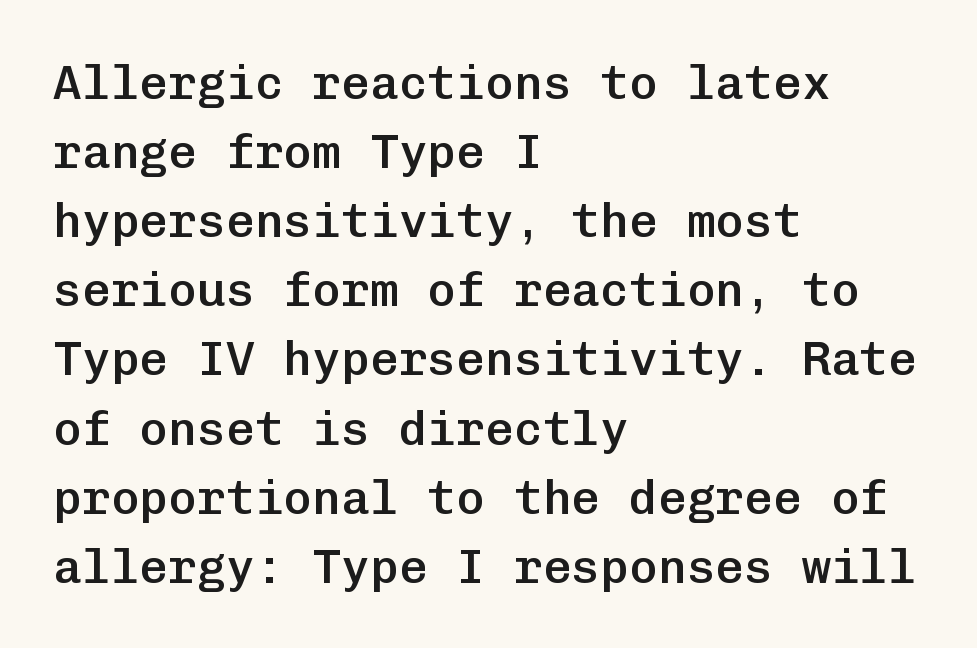
The face used here is monospaced, like something from a code editor. Teacher's note: observe the even left margin — that is flush-left alignment. Words appear dense and cohesive because spacing is normal. A typesetter would call this leading conventional body-copy spacing. Rendered with straight, roman letterforms.
